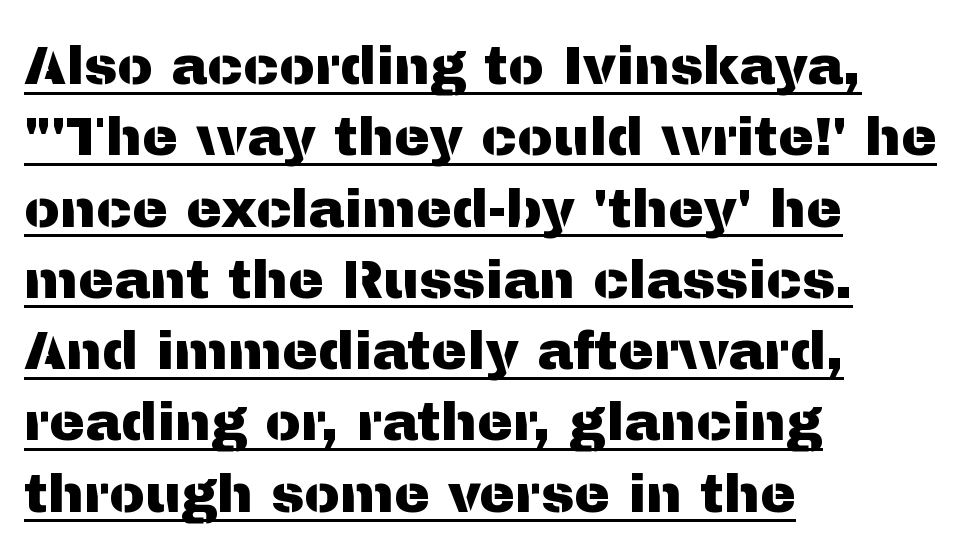
{"serif": "no", "italic": "no", "width": "normal", "stroke_contrast": "medium", "x_height": "medium", "monospaced": "no", "underline": "yes", "align": "left", "line_spacing": "normal", "line_spacing_ratio": 1.32, "letter_spacing": "normal", "letter_spacing_em": 0.0, "glyph_px": 54}
